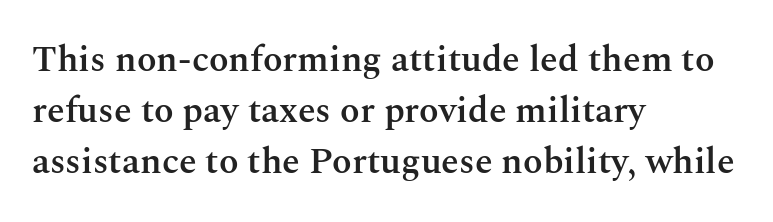
Each letter's strokes conclude with small projecting serifs. Vertical strokes here are truly vertical. Which margin do the lines hug? The left one — the right edge is uneven. Any mark beneath the type? The region is blank. Its strokes are somewhat broadened, the hallmark of semibold type.
